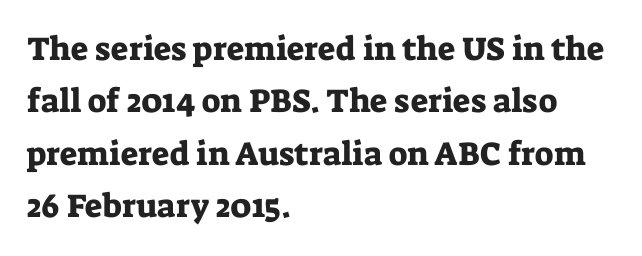
Regular leading. The zone under the glyphs is completely vacant. Nothing unusual about the tracking: characters are spaced as the font intends. The letters advance in unequal steps, a hallmark of proportional type. A student would call this left alignment; a typographer would say flush left, rag right.
